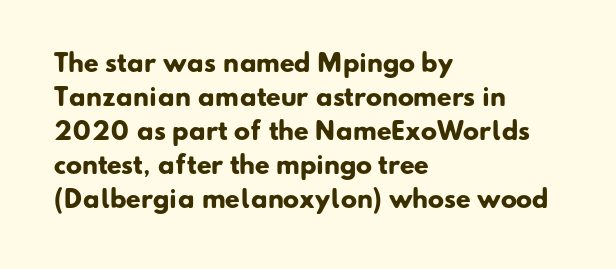
Q: Is the text bold? A: Yes.
Q: Is the text underlined? A: No.
Q: How is the paragraph aligned? A: Left-aligned.
Q: Is the spacing between letters normal or unusually wide? A: Normal.
Q: Is the spacing between lines tight, normal or loose? A: Normal.
